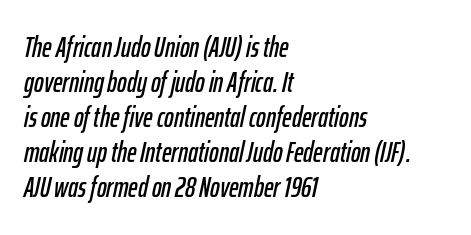
The image shows 29 px condensed type, italic (leaning right); set left-aligned, line spacing 1.21x, normal letter spacing, not underlined; low stroke contrast and a medium x-height.
